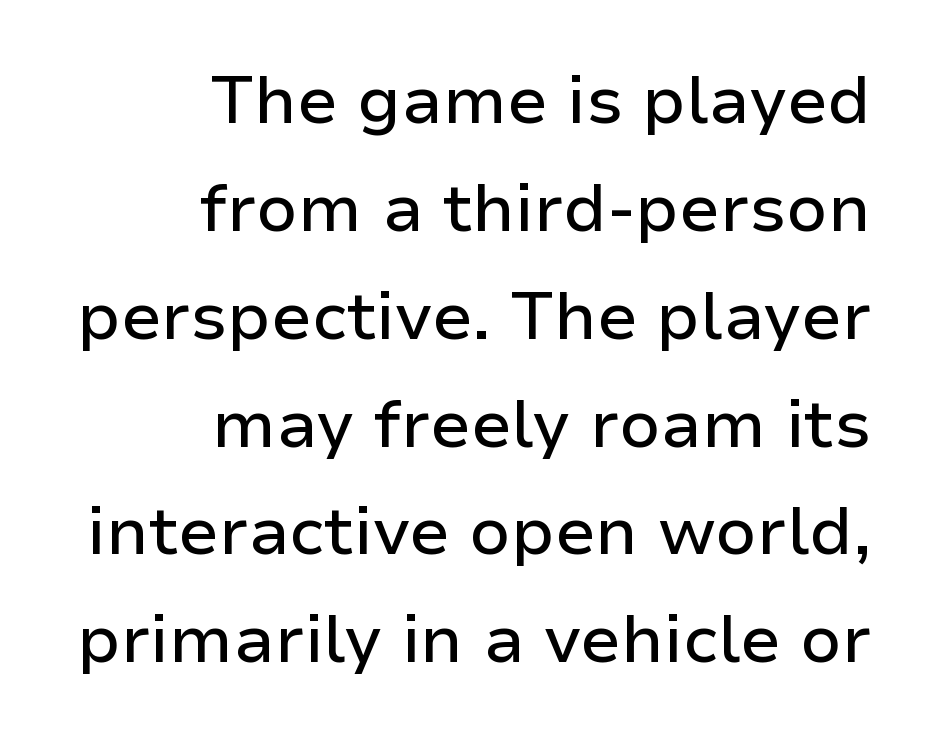
{"serif": "no", "italic": "no", "width": "normal", "stroke_contrast": "low", "x_height": "medium", "monospaced": "no", "underline": "no", "align": "right", "line_spacing": "normal", "line_spacing_ratio": 1.61, "letter_spacing": "normal", "letter_spacing_em": 0.0, "glyph_px": 67}
